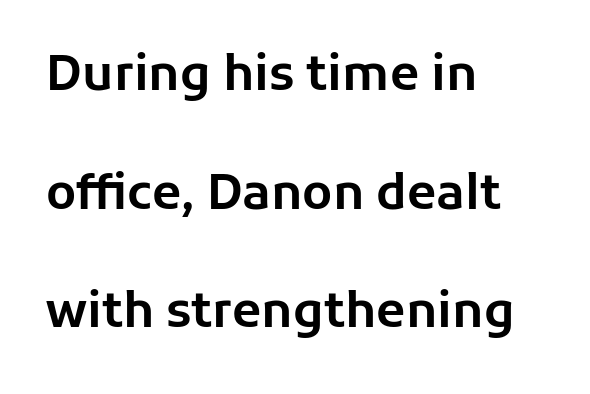
{"serif": "no", "italic": "no", "width": "normal", "stroke_contrast": "low", "x_height": "medium", "monospaced": "no", "underline": "no", "align": "left", "line_spacing": "loose", "line_spacing_ratio": 2.47, "letter_spacing": "normal", "letter_spacing_em": 0.0, "glyph_px": 48}
